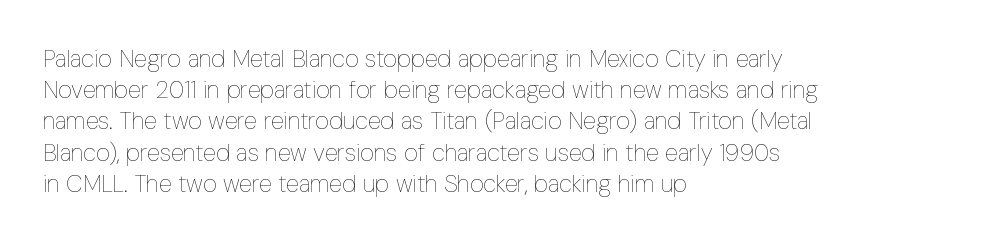
The image shows 24 px text type, upright; set left-aligned, normal line spacing (1.3x), normal letter spacing, not underlined.
